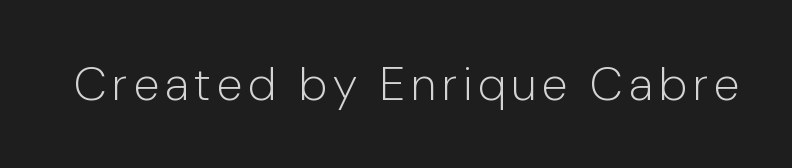
This rendering employs a face without finishing strokes, i.e., a sans-serif. Posture: straight, roman, zero tilt. This sample has the flowing, uneven cadence of proportional lettering. The cut favours lightness, reaching ordinary text weight at its darkest.
